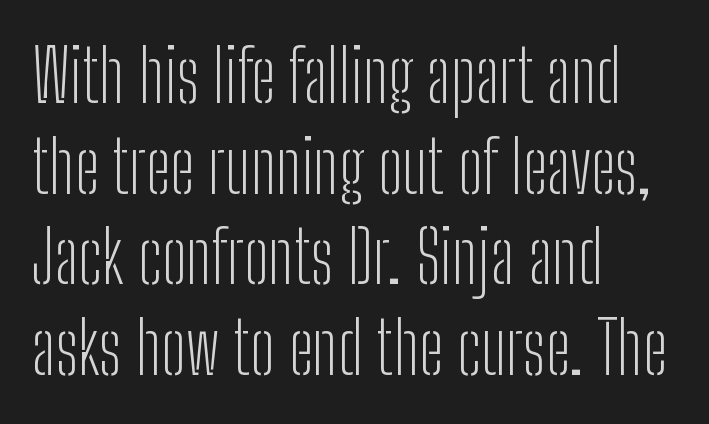
Q: Is the text bold? A: No.
Q: Is the text italic (slanted)? A: No, it is upright.
Q: Is the typeface a serif or a sans-serif typeface? A: Sans-serif.
Q: Is the text underlined? A: No.
Q: How is the paragraph aligned? A: Left-aligned.
Q: Is the spacing between letters normal or unusually wide? A: Normal.
Q: Is the spacing between lines tight, normal or loose? A: Normal.
Q: Width (condensed, normal, or wide)? A: Condensed.
Q: Stroke contrast? A: Low.
Q: x-height? A: Medium.
Q: Monospaced? A: No.
